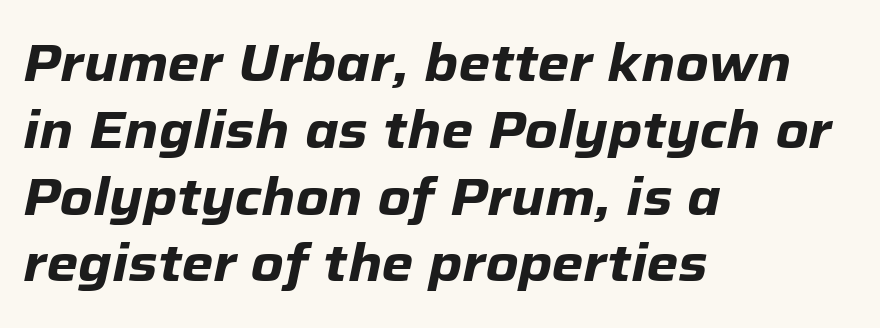
Q: Is the text bold? A: Yes.
Q: Is the text italic (slanted)? A: Yes, it leans right by about 12 degrees.
Q: Is the text underlined? A: No.
Q: How is the paragraph aligned? A: Left-aligned.
Q: Is the spacing between letters normal or unusually wide? A: Normal.
Q: Is the spacing between lines tight, normal or loose? A: Normal.
Q: Width (condensed, normal, or wide)? A: Normal.
Q: Stroke contrast? A: Low.
Q: x-height? A: Medium.
Q: Monospaced? A: No.
